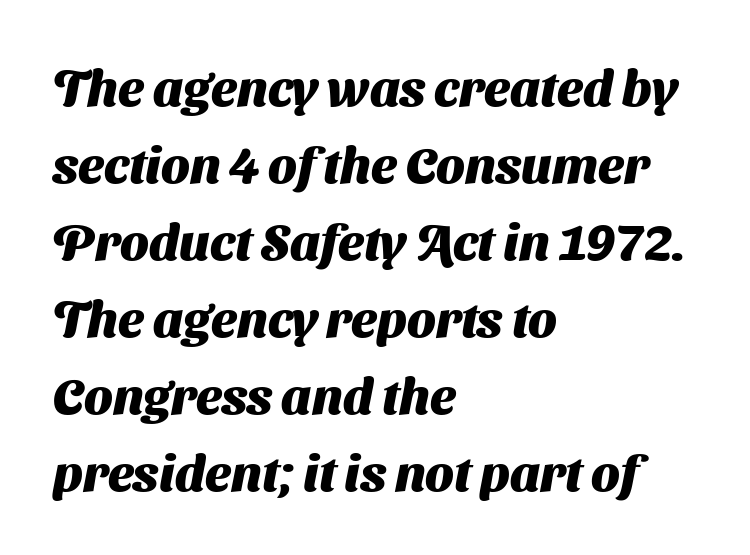
The lines sit at an ordinary, default distance from one another. Just letters on the line, the space beneath them empty. I'd call this a sans setting — the letters go barefoot. The paragraph has a hard left edge and a soft right edge. The line texture is even and compact thanks to regular tracking.
